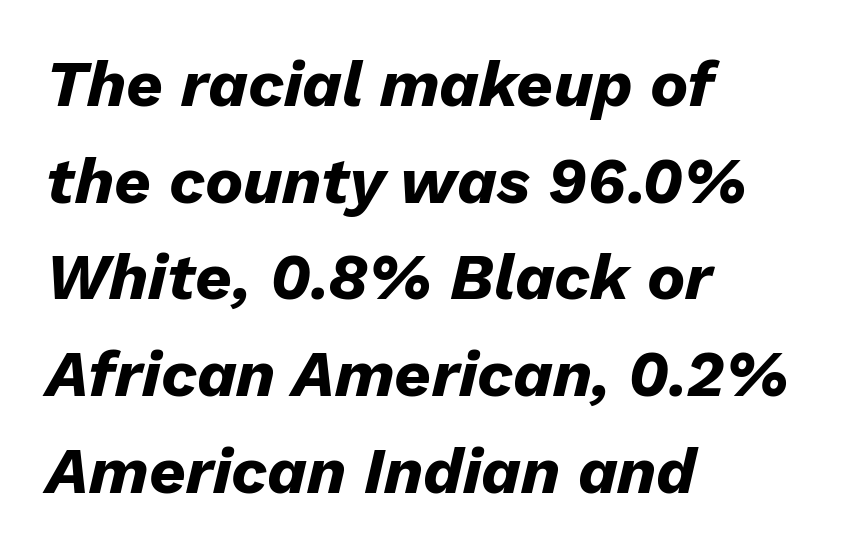
The image shows 64 px heavy type, italic (leaning right); set left-aligned, normal line spacing (1.51x), normal letter spacing, not underlined; low stroke contrast and a medium x-height.
